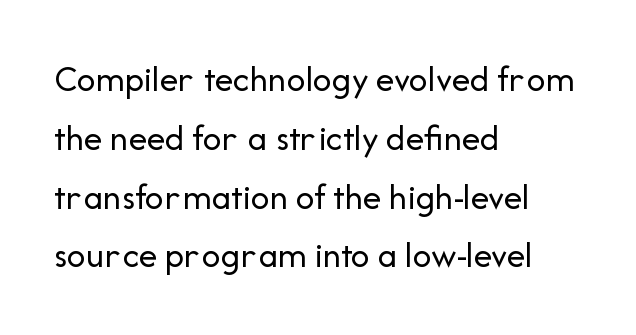
The image shows 37 px regular-weight sans-serif type, upright; set left-aligned, normal line spacing (1.59x), normal letter spacing, not underlined; low stroke contrast and a medium x-height.
